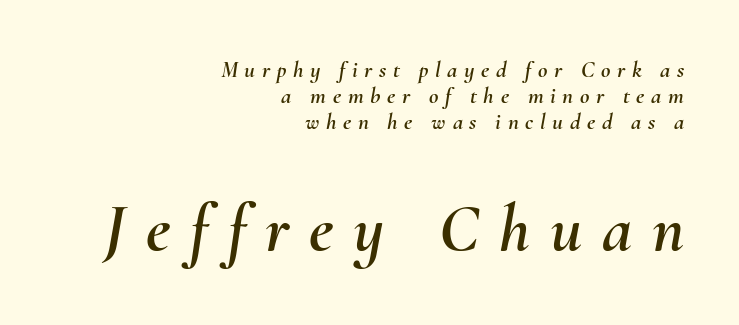
Q: Is the text italic (slanted)? A: Yes, it leans right by about 10 degrees.
Q: Is the text underlined? A: No.
Q: How is the paragraph aligned? A: Right-aligned.
Q: Is the spacing between letters normal or unusually wide? A: Unusually wide.
Q: Is the spacing between lines tight, normal or loose? A: Tight.
Q: Which block of text is set in a larger size, the first (top) or the second (bottom)? A: The second (bottom) one.
Q: Width (condensed, normal, or wide)? A: Normal.
Q: Stroke contrast? A: Medium.
Q: x-height? A: Small.
Q: Monospaced? A: No.
